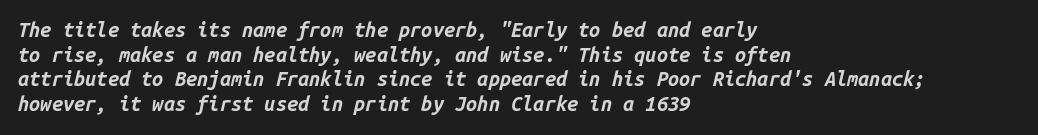
Q: Is the text bold? A: Yes.
Q: Is the text italic (slanted)? A: Yes, it leans right by about 14 degrees.
Q: Is the text underlined? A: No.
Q: How is the paragraph aligned? A: Left-aligned.
Q: Is the spacing between letters normal or unusually wide? A: Normal.
